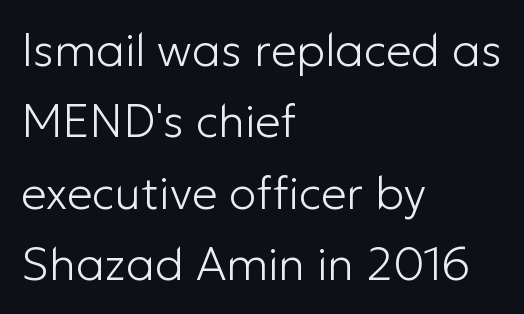
The image shows 46 px light sans-serif type, upright; set left-aligned, normal line spacing (1.55x), normal letter spacing, not underlined; low stroke contrast and a medium x-height.
